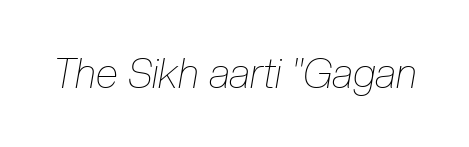
The image shows 41 px thin, condensed type, italic (leaning right); set normal letter spacing, not underlined; low stroke contrast and a medium x-height.
